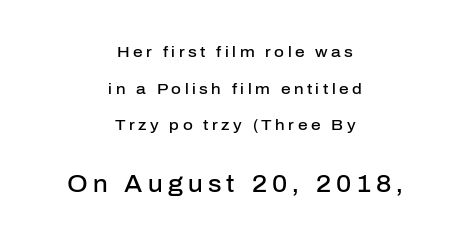
{"italic": "no", "bold": "semi", "underline": "no", "align": "center", "line_spacing": "loose", "line_spacing_ratio": 2.44, "letter_spacing": "wide", "letter_spacing_em": 0.23, "larger_block": "second", "size_ratio": 1.53, "glyph_px": 23}
